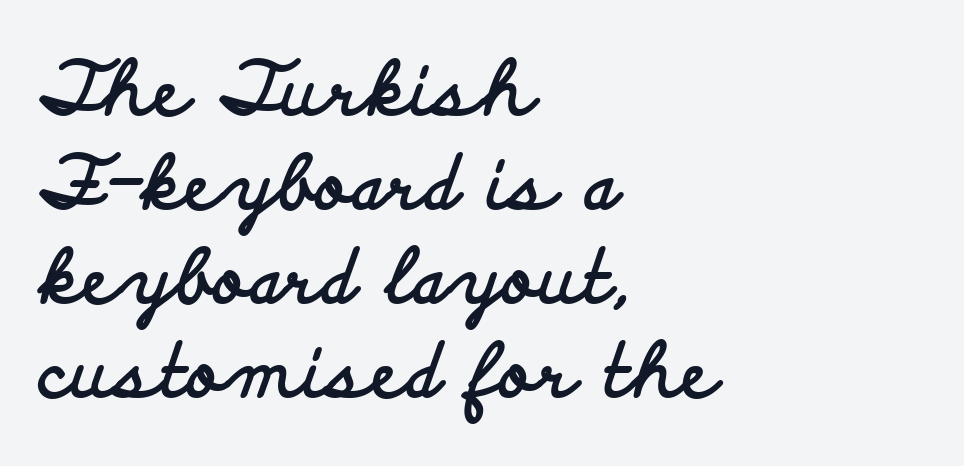
{"serif": "no", "bold": "yes", "weight": "bold", "width": "wide", "stroke_contrast": "low", "x_height": "small", "monospaced": "no", "underline": "no", "align": "left", "line_spacing": "normal", "line_spacing_ratio": 1.27, "letter_spacing": "normal", "letter_spacing_em": 0.0, "glyph_px": 74}
